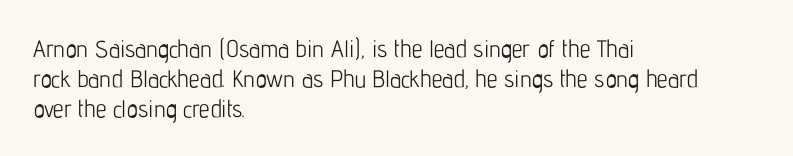
Q: Is the text bold? A: No.
Q: Is the text italic (slanted)? A: No, it is upright.
Q: Is the text underlined? A: No.
Q: How is the paragraph aligned? A: Left-aligned.
Q: Is the spacing between letters normal or unusually wide? A: Normal.
Q: Is the spacing between lines tight, normal or loose? A: Normal.
